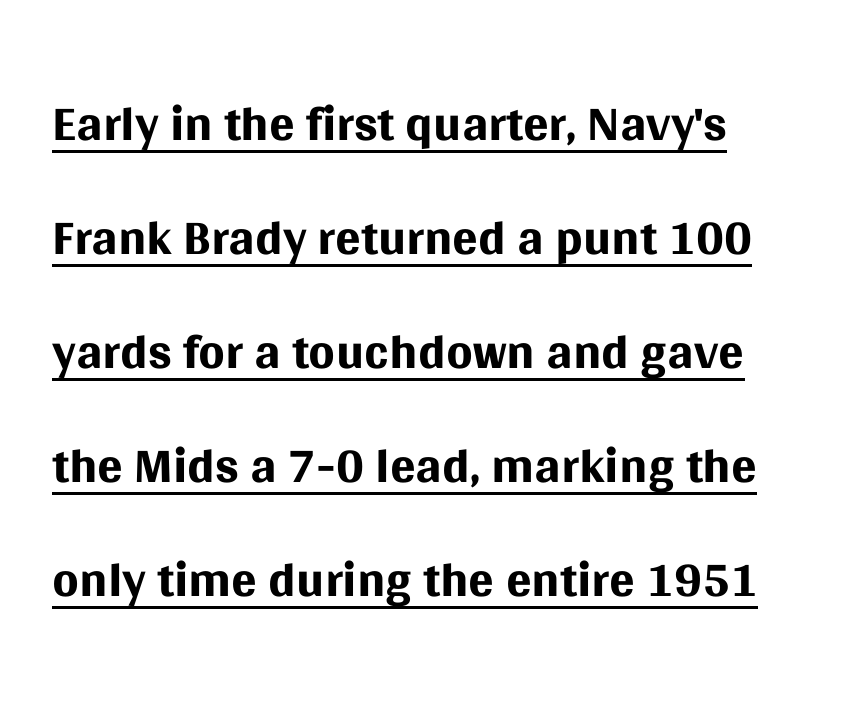
Nothing unusual about the tracking: characters are spaced as the font intends. The lettering holds an erect, upright posture throughout. The specimen includes a rule beneath the text block's lines. The letters carry no serifs — their stems end cleanly without finishing strokes. Nothing heavy about these letters — not bold at all.
